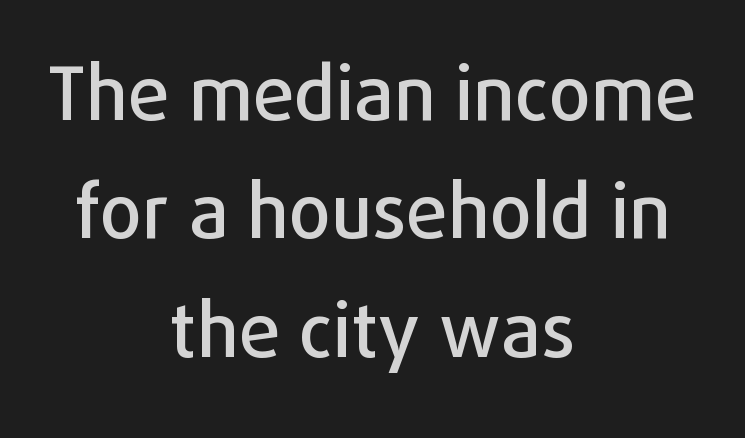
The image shows 74 px sans-serif type, upright; set centered, normal line spacing (1.6x), normal letter spacing, not underlined; low stroke contrast and a medium x-height.
